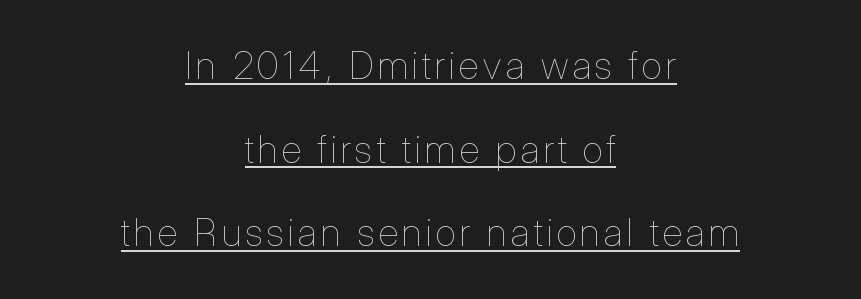
The image shows 38 px thin, condensed type, upright; set centered, loose line spacing (2.2x), underlined; low stroke contrast and a medium x-height.
